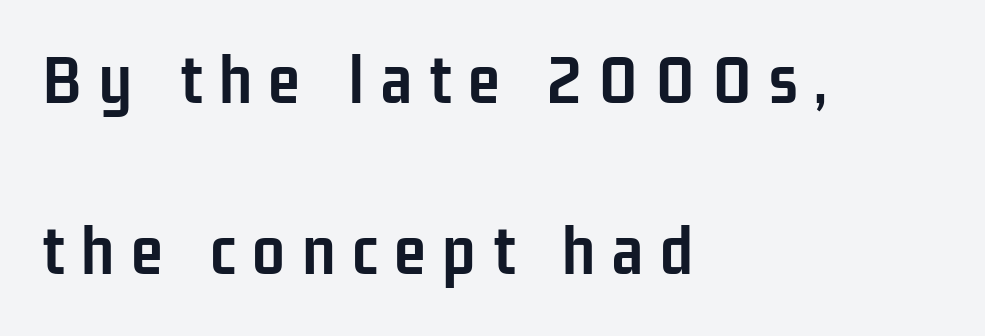
Plenty of ink on the page — the face is bold. Casual observation: everything's shoved over to the left. Beneath every word, the page is bare. This sample uses an upright cut, with every glyph sitting square on the baseline. A typesetter would call this heavily tracked-out type.
